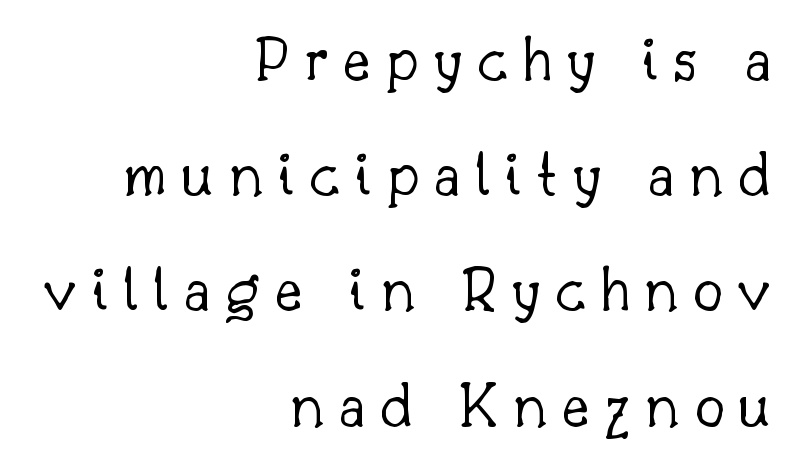
The image shows 67 px light type, upright; set right-aligned, line spacing 1.72x, unusually wide letter spacing (+0.22 em), not underlined; low stroke contrast and a small x-height.
